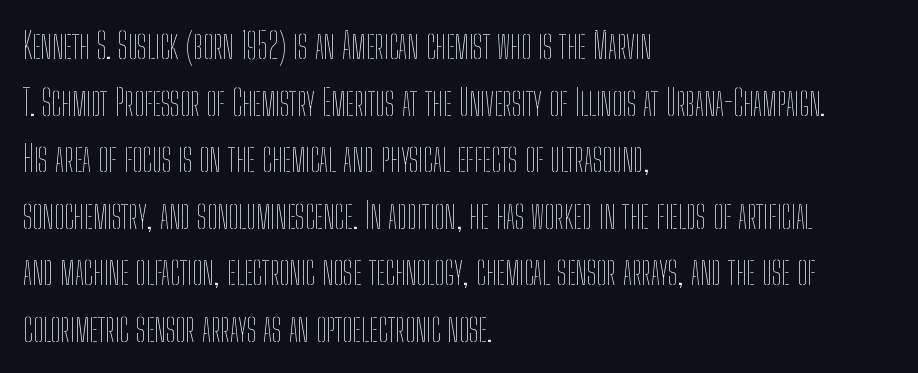
The image shows 36 px thin, condensed type, upright; set left-aligned, normal line spacing (1.57x), normal letter spacing, not underlined; low stroke contrast and a medium x-height.
